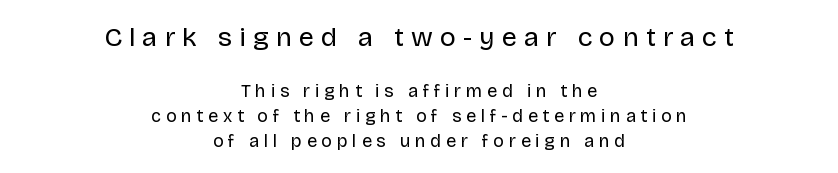
Style check: upright. Between one letter and the next there's a generous, obvious gap. No chunkiness to these letters — they're not bold. The lines in this sample share a center point and differ in where they start and stop.
